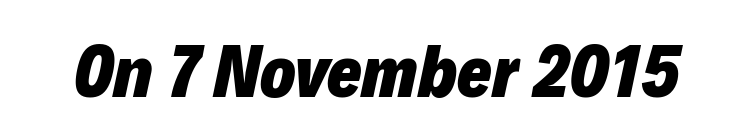
{"italic": "yes", "lean": "right", "slant_degrees": 12, "bold": "yes", "weight": "heavy", "width": "normal", "stroke_contrast": "low", "x_height": "medium", "monospaced": "no", "underline": "no", "letter_spacing": "normal", "letter_spacing_em": 0.0, "glyph_px": 74}
